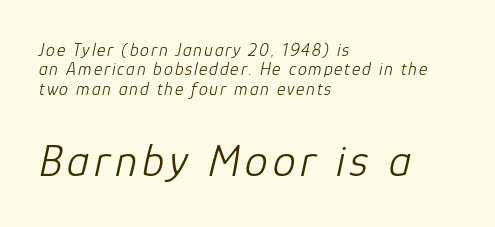
Q: Is the text bold? A: No.
Q: Is the text italic (slanted)? A: Yes, it leans right by about 12 degrees.
Q: Is the text underlined? A: No.
Q: How is the paragraph aligned? A: Left-aligned.
Q: Is the spacing between lines tight, normal or loose? A: Tight.
Q: Which block of text is set in a larger size, the first (top) or the second (bottom)? A: The second (bottom) one.
Q: Width (condensed, normal, or wide)? A: Normal.
Q: Stroke contrast? A: Low.
Q: x-height? A: Medium.
Q: Monospaced? A: No.
